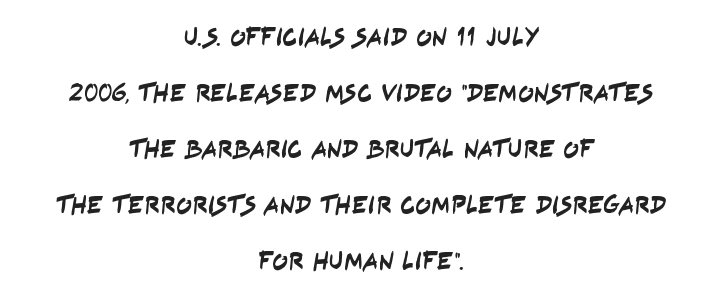
Q: Is the text underlined? A: No.
Q: How is the paragraph aligned? A: Centered.
Q: Is the spacing between letters normal or unusually wide? A: Normal.
Q: Is the spacing between lines tight, normal or loose? A: Loose.
